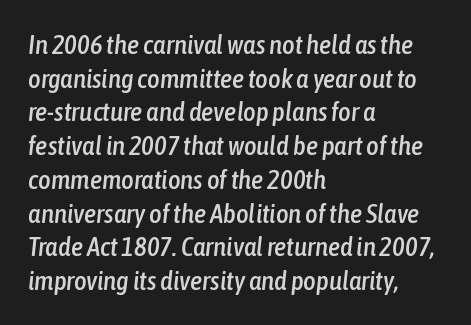
Q: Is the text italic (slanted)? A: Yes, it leans right by about 6 degrees.
Q: Is the text underlined? A: No.
Q: How is the paragraph aligned? A: Left-aligned.
Q: Is the spacing between letters normal or unusually wide? A: Normal.
Q: Is the spacing between lines tight, normal or loose? A: Normal.
